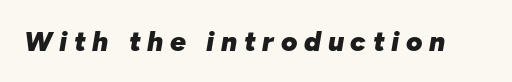
{"italic": "yes", "lean": "right", "slant_degrees": 10, "bold": "yes", "weight": "heavy", "width": "normal", "stroke_contrast": "low", "x_height": "medium", "monospaced": "no", "underline": "no", "letter_spacing": "wide", "letter_spacing_em": 0.24, "glyph_px": 28}
